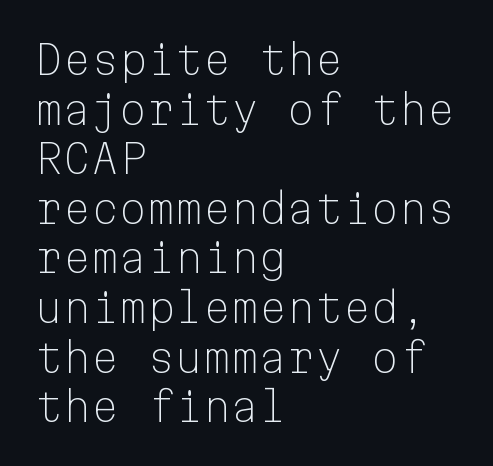
{"serif": "no", "italic": "no", "bold": "no", "weight": "light", "width": "normal", "stroke_contrast": "low", "x_height": "medium", "monospaced": "yes", "underline": "no", "align": "left", "line_spacing_ratio": 1.24, "letter_spacing": "normal", "letter_spacing_em": 0.0, "glyph_px": 40}
